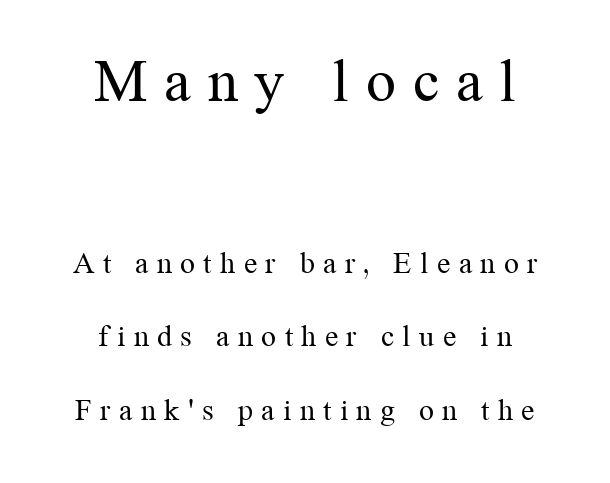
The image shows 60 px regular-weight serif type, upright; set centered, loose line spacing (2.46x), unusually wide letter spacing (+0.28 em), not underlined; the first (top) block is 2.0x larger; medium stroke contrast and a medium x-height.
